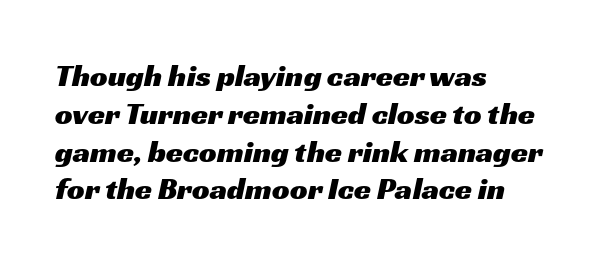
Q: Is the typeface a serif or a sans-serif typeface? A: Sans-serif.
Q: Is the text underlined? A: No.
Q: How is the paragraph aligned? A: Left-aligned.
Q: Is the spacing between letters normal or unusually wide? A: Normal.
Q: Width (condensed, normal, or wide)? A: Wide.
Q: Stroke contrast? A: Medium.
Q: x-height? A: Medium.
Q: Monospaced? A: No.
